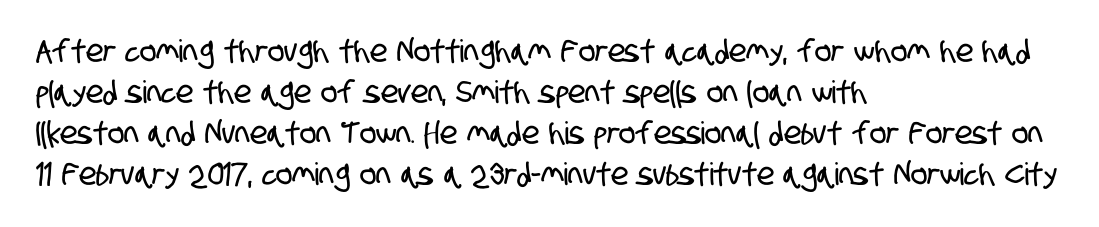
{"serif": "no", "width": "condensed", "stroke_contrast": "low", "x_height": "large", "monospaced": "no", "underline": "no", "align": "left", "line_spacing": "normal", "line_spacing_ratio": 1.32, "letter_spacing": "normal", "letter_spacing_em": 0.0, "glyph_px": 31}
